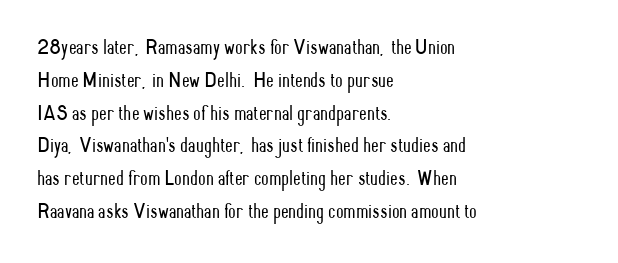
Descender tails drop into unmarked territory. Vertically, the passage feels balanced, rows spaced as you'd expect. The typesetter chose a ragged-right arrangement here. The typography opts for an upright posture over an oblique one. The rendering keeps characters at their native spacing. Stroke mass is kept to a normal reading level or below.
